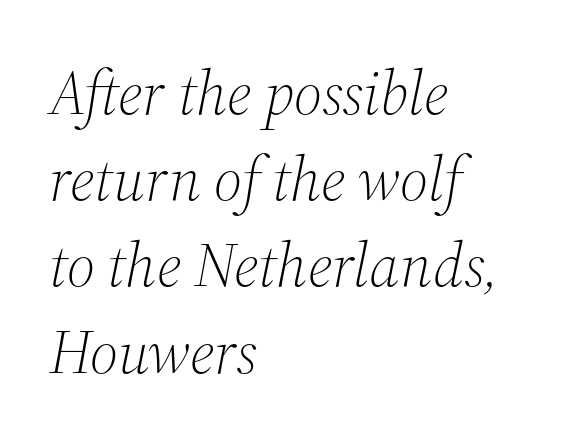
The image shows 62 px light serif type, italic (leaning right); set left-aligned, normal line spacing (1.39x), normal letter spacing, not underlined; medium stroke contrast and a medium x-height.
